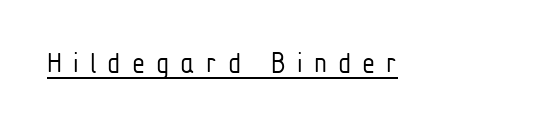
{"serif": "no", "italic": "no", "bold": "no", "weight": "light", "width": "condensed", "stroke_contrast": "low", "x_height": "medium", "monospaced": "no", "underline": "yes", "letter_spacing": "wide", "letter_spacing_em": 0.37, "glyph_px": 30}
